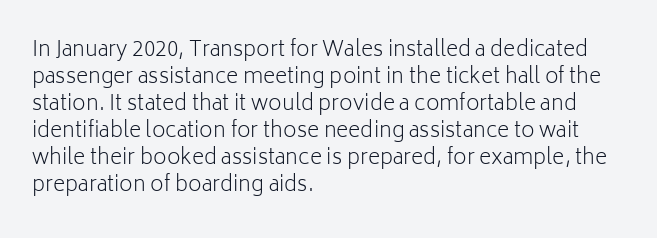
The image shows 21 px text type, upright; set left-aligned, normal line spacing (1.29x), normal letter spacing, not underlined.
